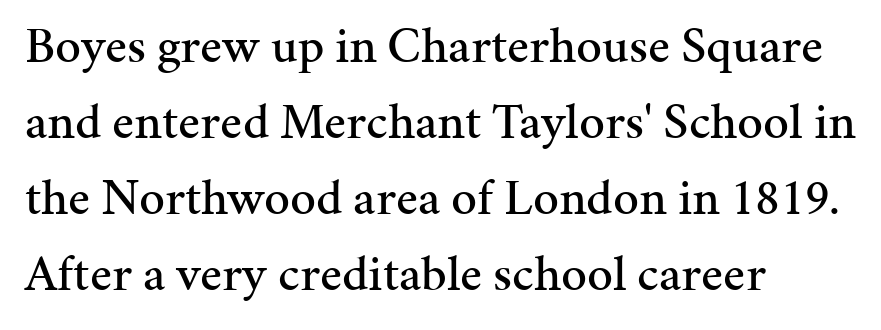
Notice how the passage keeps a crisp vertical edge on the left only. A typesetter would call this zero additional tracking. Beneath every word, the page is bare. You can tell it's not italic because the verticals are truly vertical. Character widths vary here, with narrow letters taking less room than wide ones.
